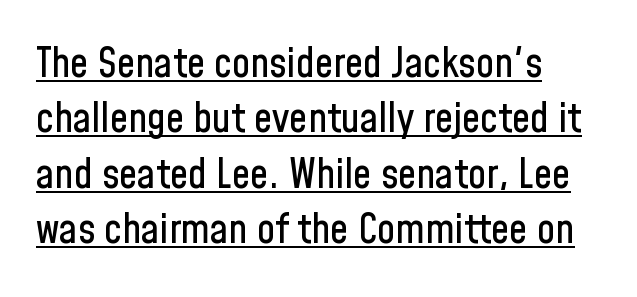
Q: Is the text italic (slanted)? A: No, it is upright.
Q: Is the typeface a serif or a sans-serif typeface? A: Sans-serif.
Q: Is the text underlined? A: Yes.
Q: How is the paragraph aligned? A: Left-aligned.
Q: Is the spacing between letters normal or unusually wide? A: Normal.
Q: Is the spacing between lines tight, normal or loose? A: Normal.
Q: Width (condensed, normal, or wide)? A: Condensed.
Q: Stroke contrast? A: Low.
Q: x-height? A: Medium.
Q: Monospaced? A: No.
